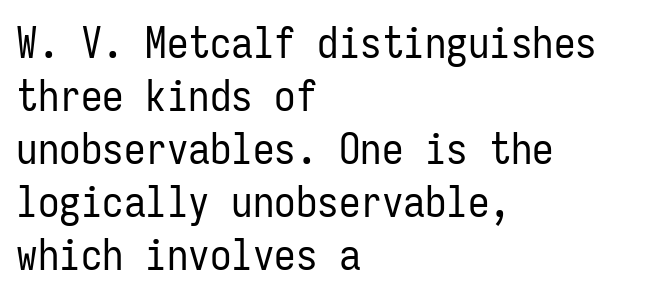
The font's upright variant was chosen for this text. No word sits above an underline. Every character here occupies the same horizontal width, giving the sample a typewriter-like rhythm. The passage is arranged the way most books set body copy — flush left. Students, note that the glyphs here touch the page at normal intervals. This is sans-serif lettering, the kind often seen on screens and signage.
